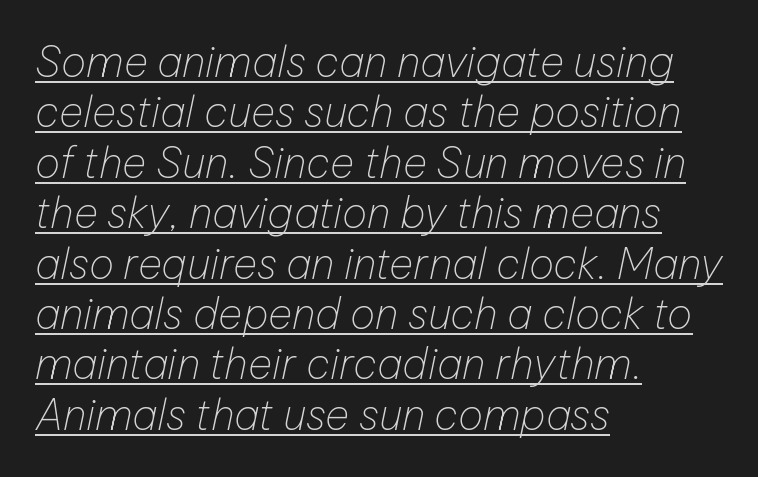
{"italic": "yes", "lean": "right", "slant_degrees": 12, "bold": "no", "weight": "thin", "width": "normal", "stroke_contrast": "low", "x_height": "medium", "monospaced": "no", "underline": "yes", "align": "left", "line_spacing_ratio": 1.2, "letter_spacing": "normal", "letter_spacing_em": 0.0, "glyph_px": 42}
